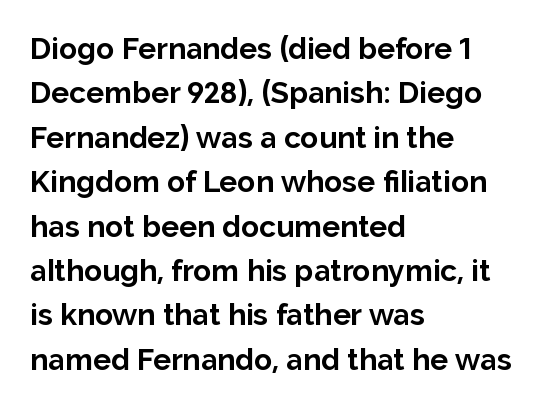
Q: Is the text bold? A: Yes.
Q: Is the text italic (slanted)? A: No, it is upright.
Q: Is the typeface a serif or a sans-serif typeface? A: Sans-serif.
Q: Is the text underlined? A: No.
Q: How is the paragraph aligned? A: Left-aligned.
Q: Is the spacing between letters normal or unusually wide? A: Normal.
Q: Is the spacing between lines tight, normal or loose? A: Normal.
Q: Width (condensed, normal, or wide)? A: Normal.
Q: Stroke contrast? A: Low.
Q: x-height? A: Medium.
Q: Monospaced? A: No.
